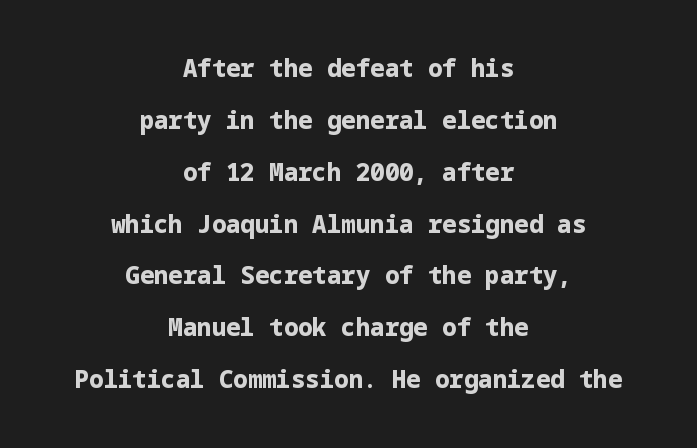
Both edges are ragged and mirror each other, which tells us the setting is centered. Leading is clearly above the norm, producing a sparse column. No italicization has been applied; the sample stays upright. The baseline area is clear. Letter spacing: default. The face used here has the dense, thick strokes of a bold.
